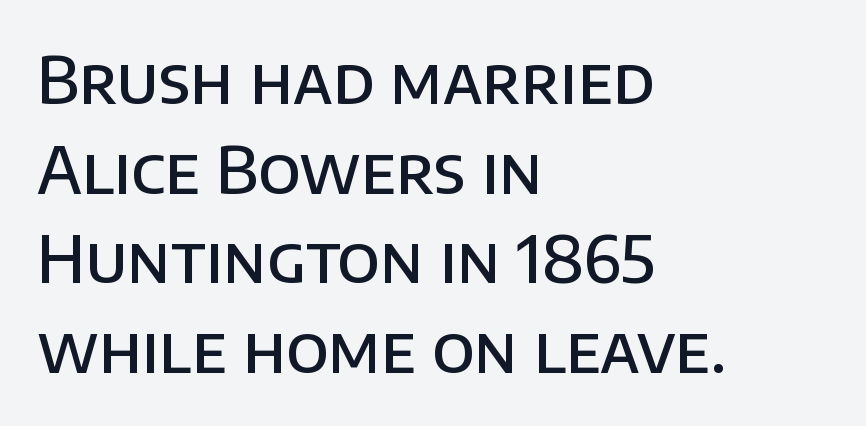
{"serif": "no", "italic": "no", "bold": "semi", "weight": "semibold", "width": "normal", "stroke_contrast": "low", "x_height": "large", "monospaced": "no", "underline": "no", "align": "left", "line_spacing": "normal", "line_spacing_ratio": 1.38, "letter_spacing": "normal", "letter_spacing_em": 0.0, "glyph_px": 65}
